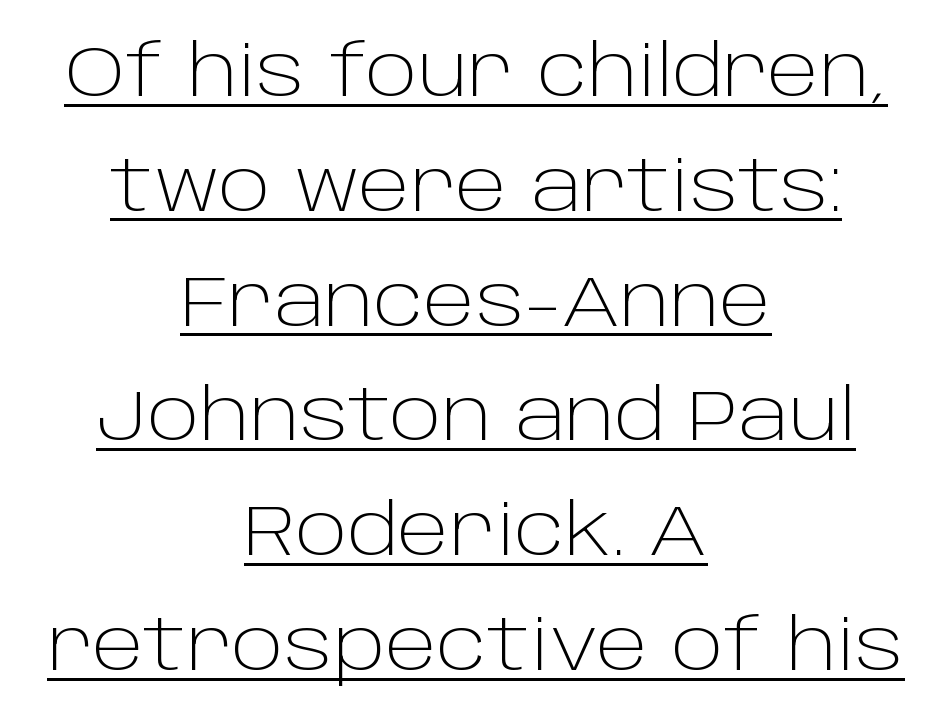
{"serif": "no", "italic": "no", "bold": "no", "weight": "light", "width": "normal", "stroke_contrast": "low", "x_height": "large", "monospaced": "no", "underline": "yes", "align": "center", "line_spacing": "normal", "line_spacing_ratio": 1.64, "letter_spacing": "normal", "letter_spacing_em": 0.0, "glyph_px": 70}
